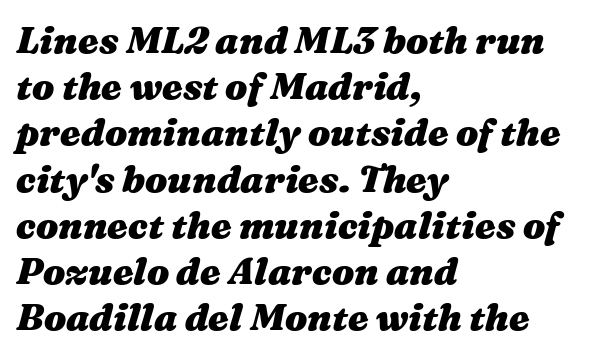
Lines of text with bare space underneath. Think of a printed novel: that variable character pitch is what you see here. The passage shown stacks its lines at a standard gap. The tracking reads as untouched default to a designer's eye.
